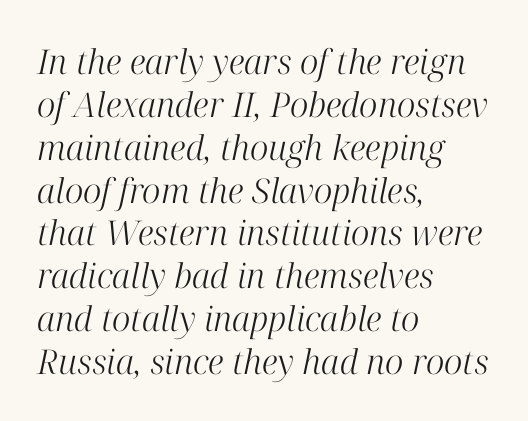
Quick note: interline space is typical. How are the letters spaced? Ordinarily, with no added tracking. The face used here has a pronounced slope to its letters. The lines are quadded left.
